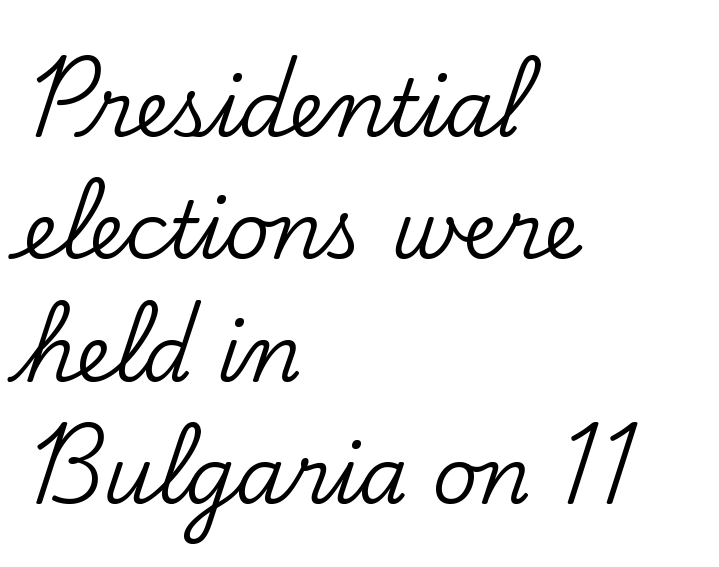
The image shows 79 px serif type; set left-aligned, normal line spacing (1.55x), normal letter spacing, not underlined; low stroke contrast and a small x-height.
